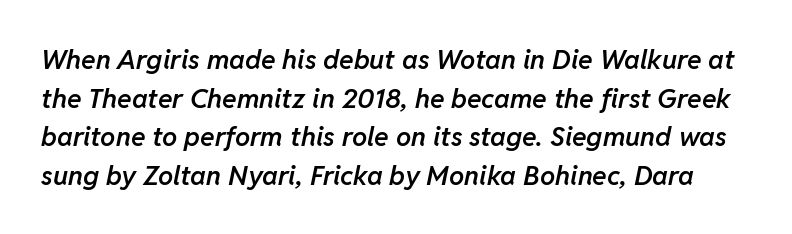
The image shows 27 px text type, italic (leaning right); set normal line spacing (1.43x), normal letter spacing, not underlined.
